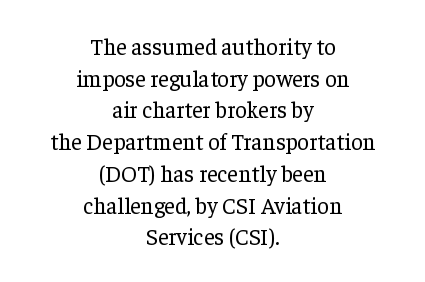
The image shows 23 px text type, upright; set centered, normal line spacing (1.38x), normal letter spacing, not underlined.
